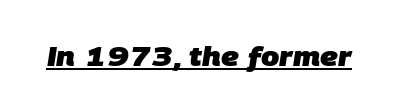
{"bold": "yes", "underline": "yes", "letter_spacing": "normal", "letter_spacing_em": 0.0, "glyph_px": 26}
